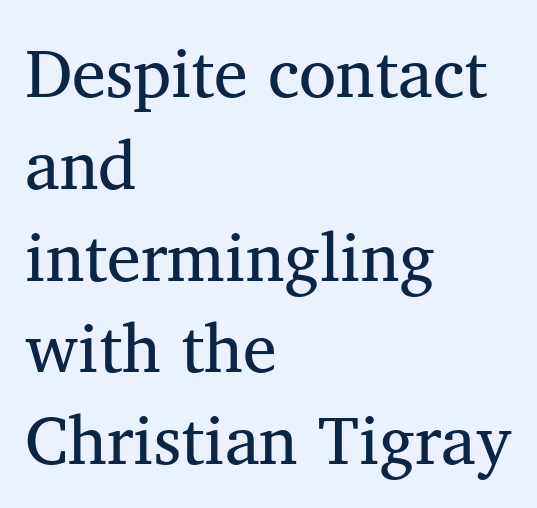
In terms of letterform style, serifs are clearly present. Rows of type keep a routine distance in the vertical direction. The axis of the letterforms is exactly vertical. Each letter keeps its own natural width here, so spacing adapts to shape.
